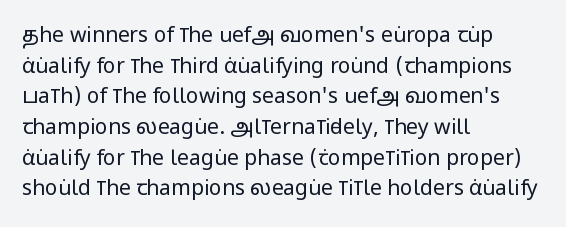
The image shows 21 px text type, upright; set left-aligned, normal line spacing (1.46x), normal letter spacing, not underlined.
